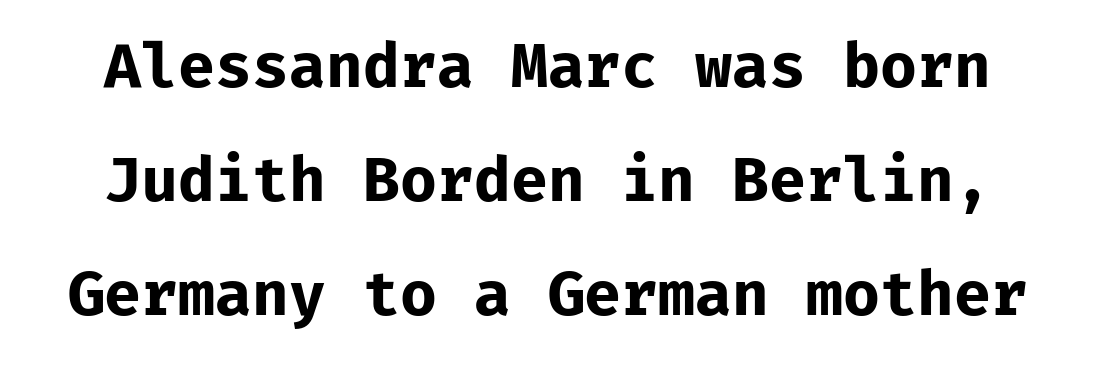
The image shows 60 px bold sans-serif type, upright; set loose line spacing (1.9x), normal letter spacing, not underlined; low stroke contrast and a medium x-height.
